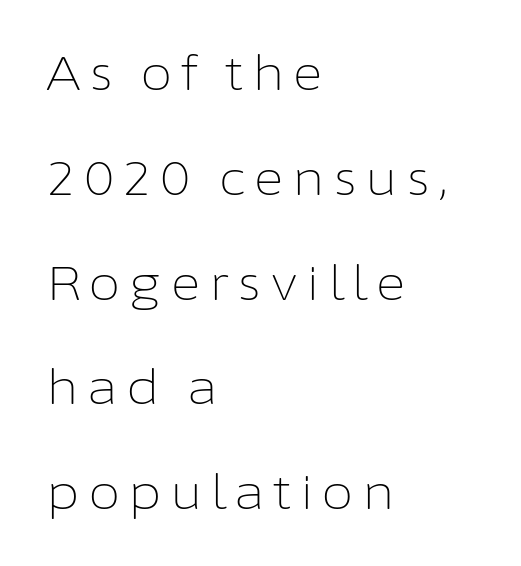
These lines are composed in type without serifs. Upright lettering throughout. Heaviness? Minimal to ordinary, like unemphasized prose. The typesetter chose a ragged-right arrangement here. Varying glyph widths throughout — classic text-font behaviour.
